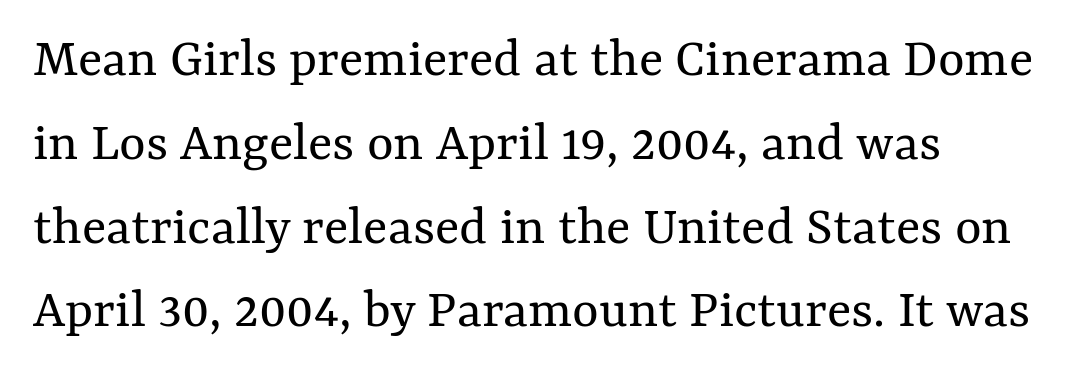
Q: Is the text bold? A: No.
Q: Is the text italic (slanted)? A: No, it is upright.
Q: Is the text underlined? A: No.
Q: How is the paragraph aligned? A: Left-aligned.
Q: Is the spacing between letters normal or unusually wide? A: Normal.
Q: Is the spacing between lines tight, normal or loose? A: Normal.
Q: Width (condensed, normal, or wide)? A: Normal.
Q: Stroke contrast? A: Medium.
Q: x-height? A: Medium.
Q: Monospaced? A: No.
